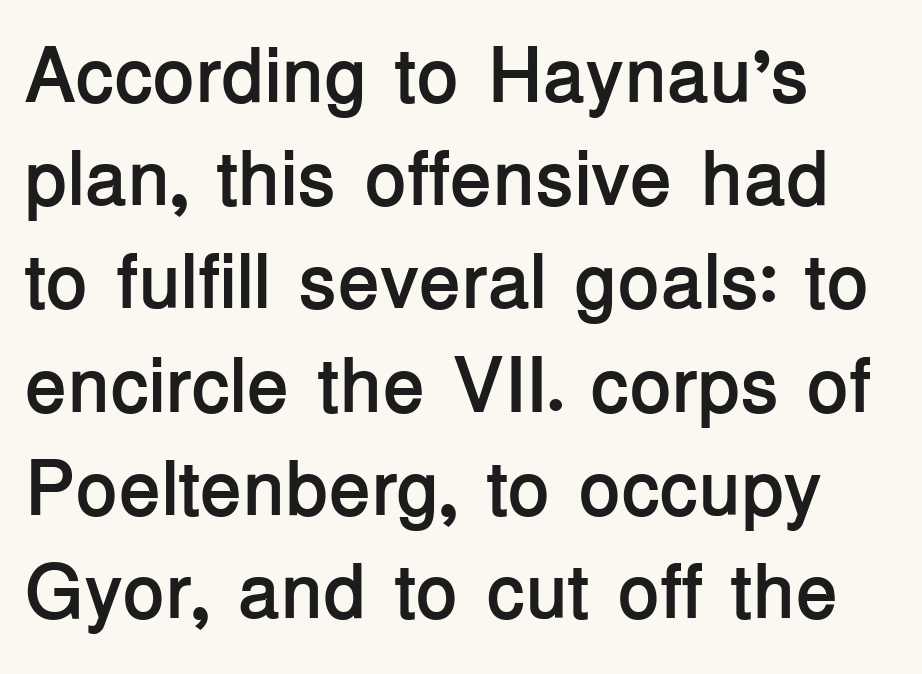
Unmarked baselines from the first word to the last. Style check: upright. You'd pick this weight for a headline — it's a proper bold. Proportional: the letters do not fall into vertical columns. The rendering keeps characters at their native spacing.
